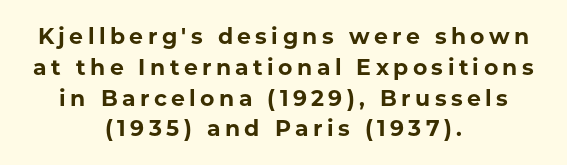
What stands out about the letter spacing? Its width — letters are far apart. The passage shown is not underscored anywhere. Its strokes are broad and dark, the hallmark of bold type. Regular leading.
